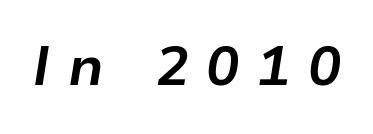
Each letter keeps its own natural width here, so spacing adapts to shape. The type is letterspaced generously, with wide tracking. Look at the stroke-to-counter ratio: heavy, a bold. Style check: oblique. Glance below the letters and you will spot only blank space.
